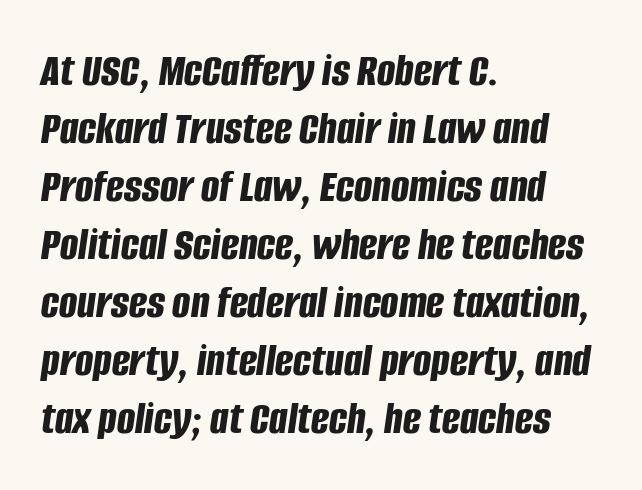
{"italic": "yes", "lean": "right", "slant_degrees": 8, "bold": "yes", "weight": "bold", "width": "condensed", "stroke_contrast": "low", "x_height": "large", "monospaced": "no", "underline": "no", "align": "left", "line_spacing_ratio": 1.21, "letter_spacing": "normal", "letter_spacing_em": 0.0, "glyph_px": 48}
